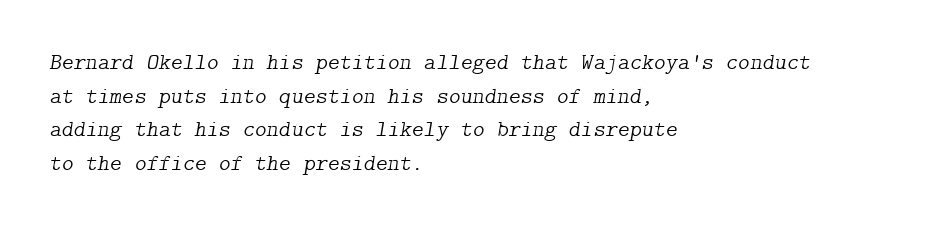
The image shows 23 px text type, italic (leaning right); set left-aligned, normal line spacing (1.46x), normal letter spacing, not underlined.
